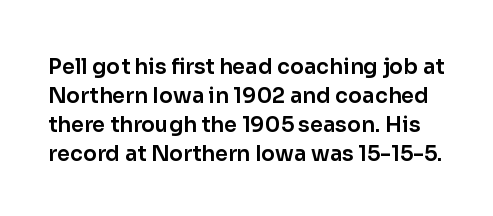
The image shows 21 px text type, upright; set normal line spacing (1.38x), normal letter spacing, not underlined.
